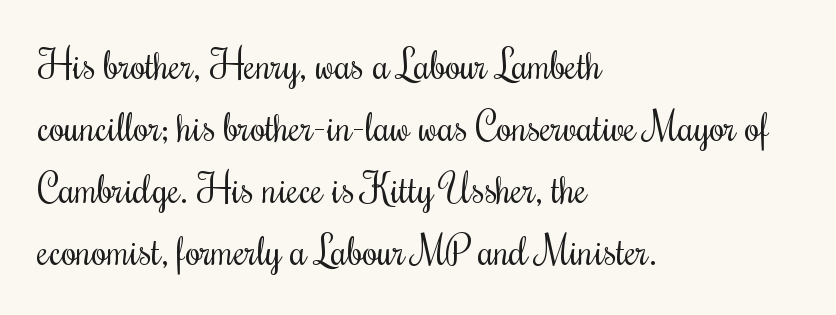
Q: Is the text bold? A: No.
Q: Is the text italic (slanted)? A: Yes.
Q: Is the typeface a serif or a sans-serif typeface? A: Serif.
Q: Is the text underlined? A: No.
Q: How is the paragraph aligned? A: Left-aligned.
Q: Is the spacing between letters normal or unusually wide? A: Normal.
Q: Is the spacing between lines tight, normal or loose? A: Normal.
Q: Width (condensed, normal, or wide)? A: Condensed.
Q: Stroke contrast? A: Medium.
Q: x-height? A: Small.
Q: Monospaced? A: No.
